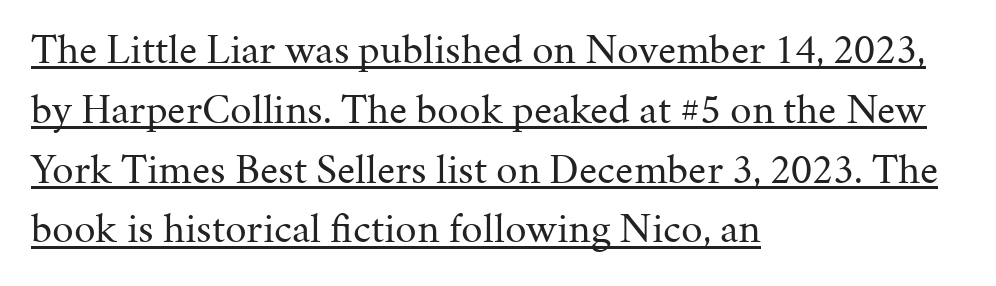
The image shows 43 px regular-weight serif type, upright; set left-aligned, normal line spacing (1.39x), normal letter spacing, underlined; medium stroke contrast and a medium x-height.
